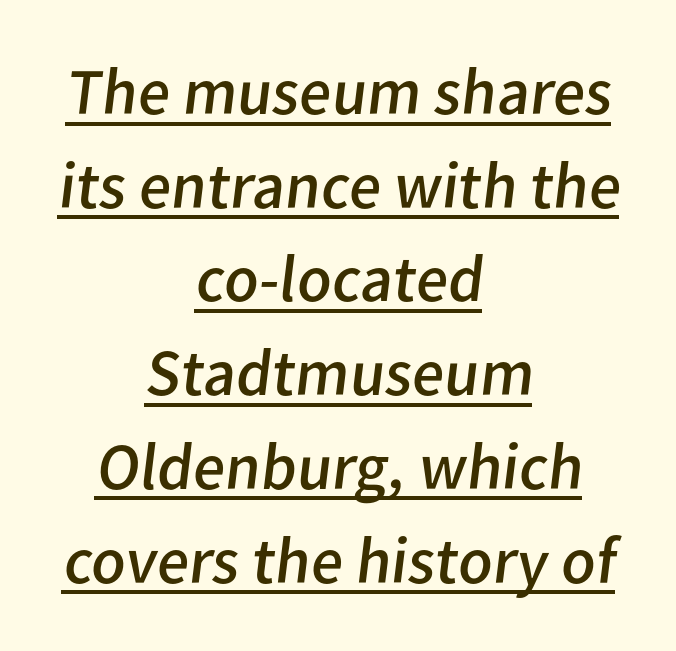
Q: Is the text bold? A: No.
Q: Is the typeface a serif or a sans-serif typeface? A: Sans-serif.
Q: Is the text underlined? A: Yes.
Q: How is the paragraph aligned? A: Centered.
Q: Is the spacing between letters normal or unusually wide? A: Normal.
Q: Is the spacing between lines tight, normal or loose? A: Normal.
Q: Width (condensed, normal, or wide)? A: Normal.
Q: Stroke contrast? A: Low.
Q: x-height? A: Medium.
Q: Monospaced? A: No.
